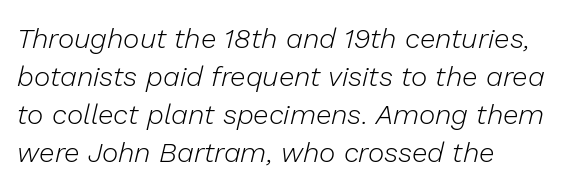
{"italic": "yes", "lean": "right", "slant_degrees": 13, "bold": "no", "weight": "light", "width": "normal", "stroke_contrast": "low", "x_height": "medium", "monospaced": "no", "underline": "no", "align": "left", "line_spacing": "normal", "line_spacing_ratio": 1.36, "letter_spacing": "normal", "letter_spacing_em": 0.0, "glyph_px": 28}
